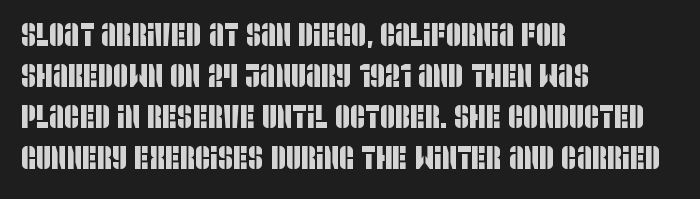
{"serif": "no", "width": "condensed", "stroke_contrast": "low", "x_height": "large", "monospaced": "no", "underline": "no", "align": "left", "line_spacing_ratio": 1.24, "letter_spacing": "normal", "letter_spacing_em": 0.0, "glyph_px": 33}
